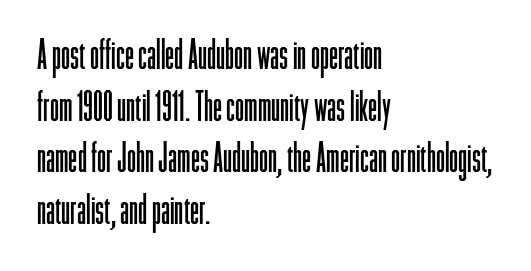
The glyphs in this specimen are sans serif. You could call the tracking neutral — neither tight nor loose. Bare-footed words on every line. Do the characters align in a grid? No, the font is proportional.
